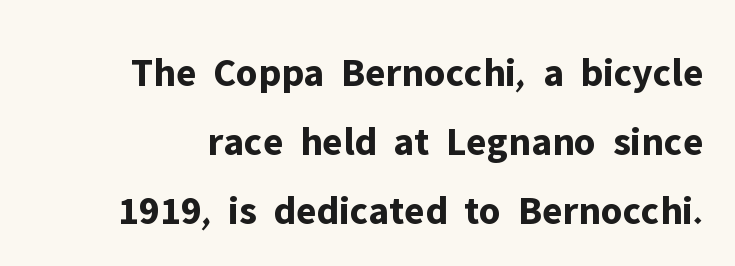
{"serif": "no", "italic": "no", "bold": "yes", "weight": "bold", "width": "normal", "stroke_contrast": "low", "x_height": "medium", "monospaced": "no", "underline": "no", "line_spacing": "normal", "line_spacing_ratio": 1.68, "letter_spacing": "normal", "letter_spacing_em": 0.0, "glyph_px": 41}
